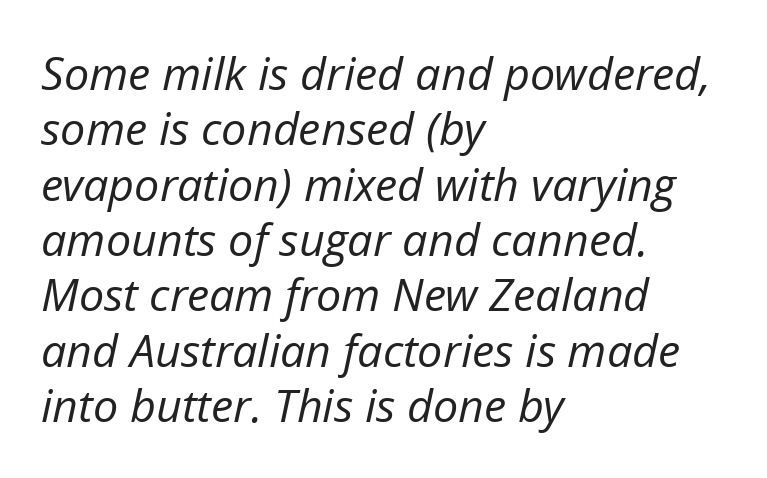
Q: Is the text bold? A: No.
Q: Is the text italic (slanted)? A: Yes, it leans right by about 12 degrees.
Q: Is the text underlined? A: No.
Q: How is the paragraph aligned? A: Left-aligned.
Q: Is the spacing between letters normal or unusually wide? A: Normal.
Q: Width (condensed, normal, or wide)? A: Normal.
Q: Stroke contrast? A: Low.
Q: x-height? A: Medium.
Q: Monospaced? A: No.
